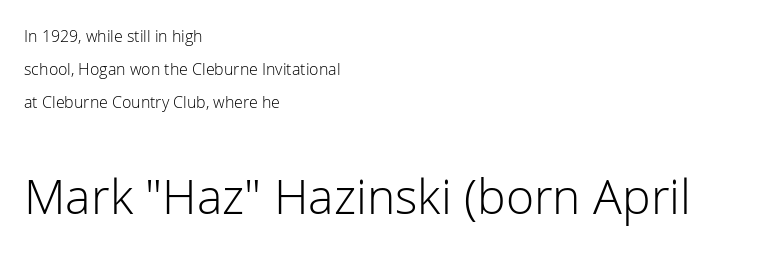
Q: Is the text bold? A: No.
Q: Is the text italic (slanted)? A: No, it is upright.
Q: Is the typeface a serif or a sans-serif typeface? A: Sans-serif.
Q: Is the text underlined? A: No.
Q: How is the paragraph aligned? A: Left-aligned.
Q: Is the spacing between letters normal or unusually wide? A: Normal.
Q: Is the spacing between lines tight, normal or loose? A: Loose.
Q: Which block of text is set in a larger size, the first (top) or the second (bottom)? A: The second (bottom) one.
Q: Width (condensed, normal, or wide)? A: Normal.
Q: Stroke contrast? A: Low.
Q: x-height? A: Medium.
Q: Monospaced? A: No.
